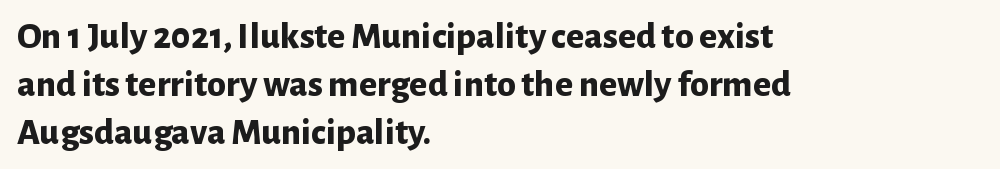
The space beneath each line is pristine and unruled. The passage shown is emphatically bold. Nope, not italic — everything's standing straight. The passage shown has conventional tracking throughout.
